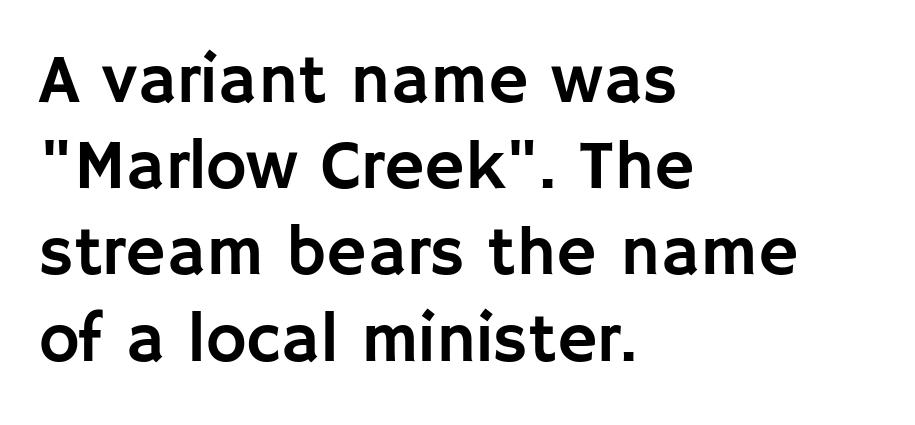
The image shows 69 px sans-serif type, upright; set left-aligned, normal line spacing (1.25x), normal letter spacing, not underlined; low stroke contrast and a large x-height.
